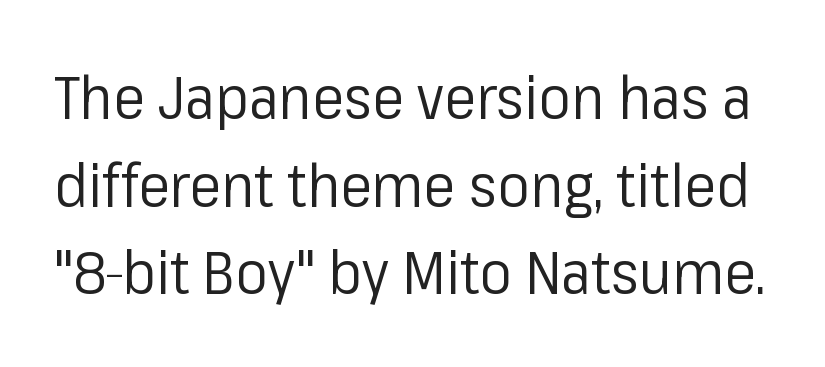
This sample has the flowing, uneven cadence of proportional lettering. Each row of text sits above clean, open space. The letters stand upright; this is a roman face. What stands out about the letter spacing? Nothing — it is the standard amount. Check where the strokes stop: nothing finishes them off — pure sans. Letters have the restrained weight of plain body copy at most.
